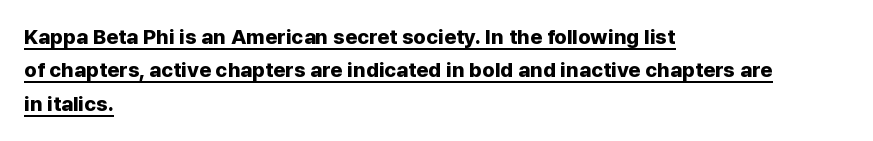
Q: Is the text bold? A: Yes.
Q: Is the text italic (slanted)? A: No, it is upright.
Q: Is the text underlined? A: Yes.
Q: How is the paragraph aligned? A: Left-aligned.
Q: Is the spacing between letters normal or unusually wide? A: Normal.
Q: Is the spacing between lines tight, normal or loose? A: Normal.
